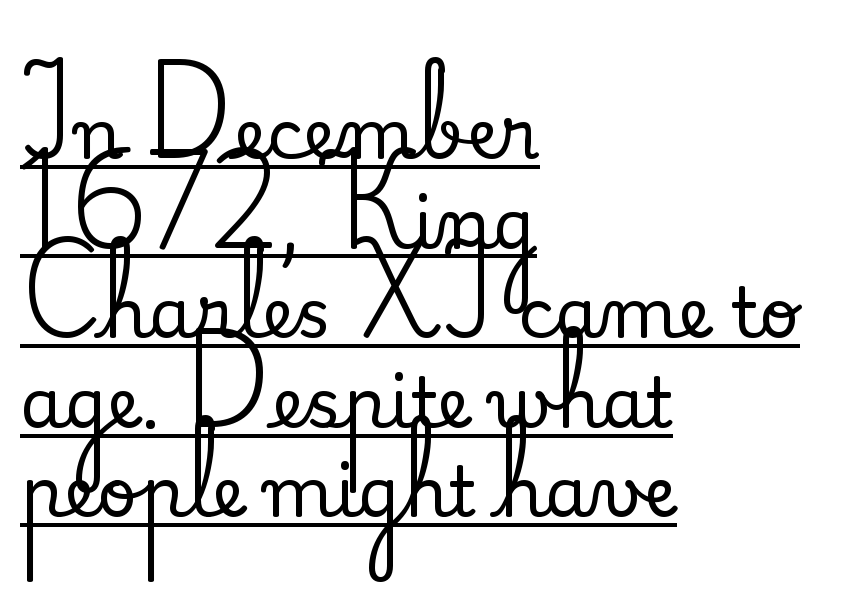
The face used here is seriffed, in the tradition of book romans. When letters stand straight like this, we call the style roman or upright. The leading is moderate, giving the passage an even texture. Nobody touched the tracking dial on this one. The lines are quadded left.
